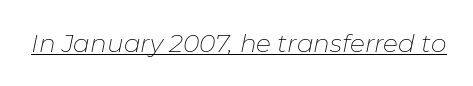
Nobody touched the tracking dial on this one. Each line of the rendering has a horizontal stroke beneath the glyphs. Designer's note — italics engaged. Think standard paragraph weight, or any step lighter than that.
